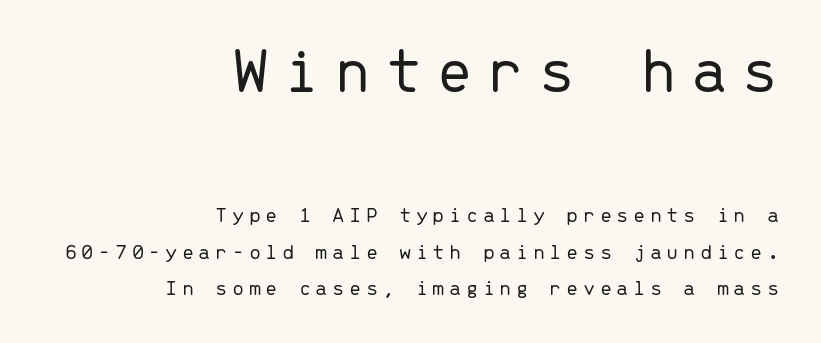
The image shows 67 px light sans-serif type, upright, monospaced; set right-aligned, normal line spacing (1.64x), unusually wide letter spacing (+0.2 em), not underlined; the first (top) block is 3.05x larger; low stroke contrast and a medium x-height.
